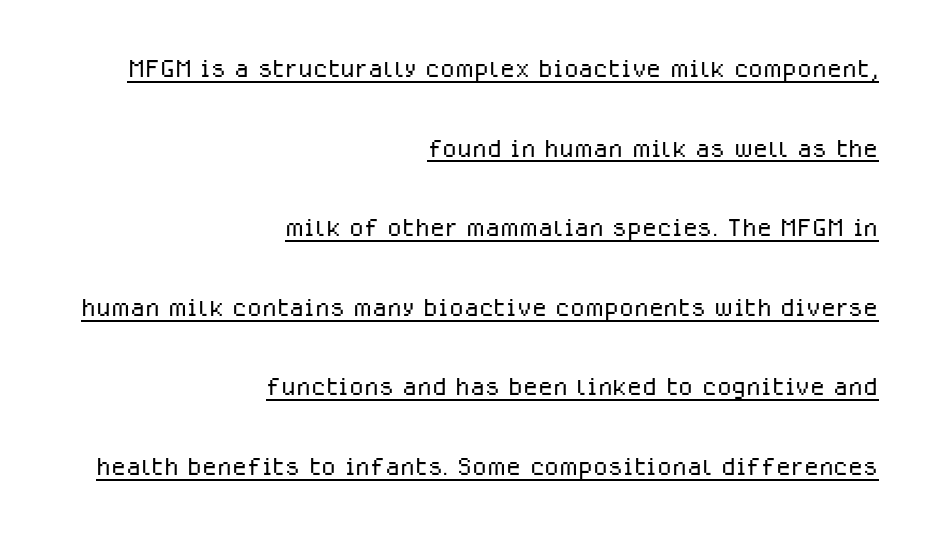
Q: Is the text bold? A: No.
Q: Is the text italic (slanted)? A: No, it is upright.
Q: Is the typeface a serif or a sans-serif typeface? A: Sans-serif.
Q: Is the text underlined? A: Yes.
Q: How is the paragraph aligned? A: Right-aligned.
Q: Is the spacing between letters normal or unusually wide? A: Normal.
Q: Is the spacing between lines tight, normal or loose? A: Loose.
Q: Width (condensed, normal, or wide)? A: Normal.
Q: Stroke contrast? A: Low.
Q: x-height? A: Medium.
Q: Monospaced? A: No.
